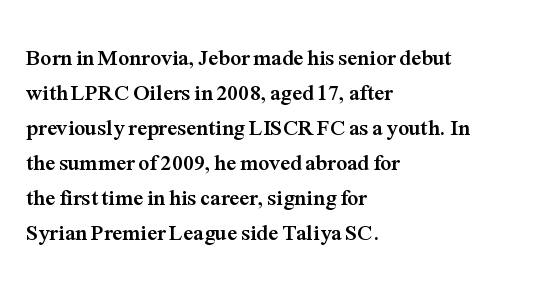
Horizontal bands of white between lines are of average thickness. The rendering keeps characters at their native spacing. Line beginnings align vertically; line endings do not. The font is running at its bold setting. No italicization has been applied; the sample stays upright.
